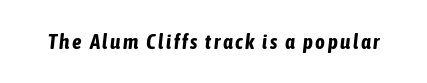
{"italic": "yes", "lean": "right", "slant_degrees": 6, "bold": "yes", "underline": "no", "glyph_px": 21}
